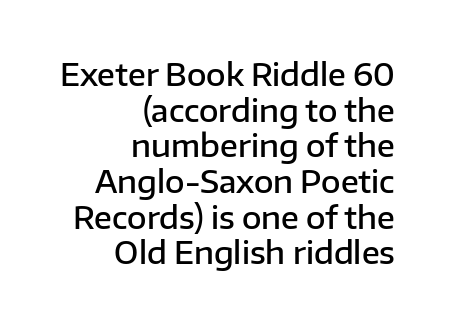
Q: Is the text bold? A: Semi-bold.
Q: Is the text italic (slanted)? A: No, it is upright.
Q: Is the typeface a serif or a sans-serif typeface? A: Sans-serif.
Q: Is the text underlined? A: No.
Q: How is the paragraph aligned? A: Right-aligned.
Q: Is the spacing between letters normal or unusually wide? A: Normal.
Q: Width (condensed, normal, or wide)? A: Normal.
Q: Stroke contrast? A: Low.
Q: x-height? A: Medium.
Q: Monospaced? A: No.
